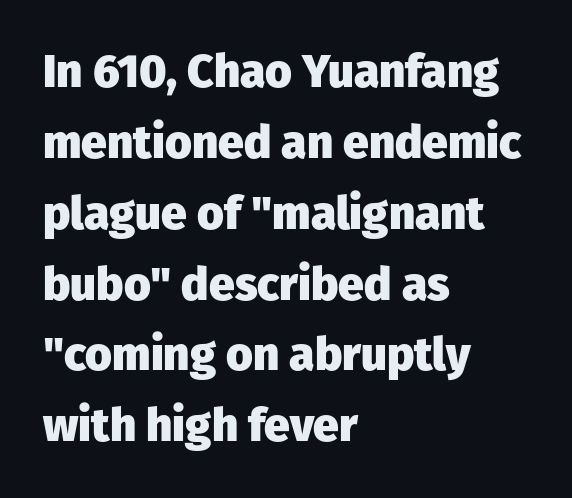
Q: Is the text bold? A: Yes.
Q: Is the text italic (slanted)? A: No, it is upright.
Q: Is the typeface a serif or a sans-serif typeface? A: Sans-serif.
Q: Is the text underlined? A: No.
Q: How is the paragraph aligned? A: Left-aligned.
Q: Is the spacing between letters normal or unusually wide? A: Normal.
Q: Is the spacing between lines tight, normal or loose? A: Normal.
Q: Width (condensed, normal, or wide)? A: Normal.
Q: Stroke contrast? A: Low.
Q: x-height? A: Medium.
Q: Monospaced? A: No.
